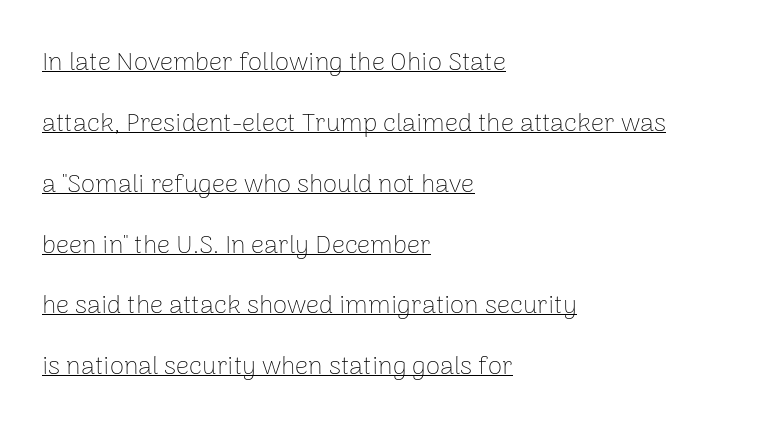
The image shows 26 px text type, upright; set left-aligned, loose line spacing (2.34x), normal letter spacing, underlined.
